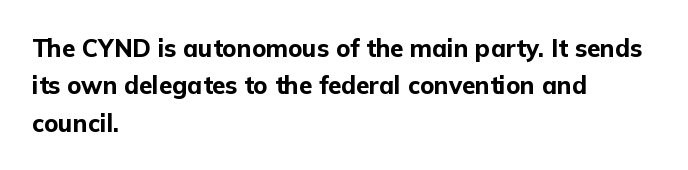
{"italic": "no", "bold": "yes", "underline": "no", "align": "left", "line_spacing": "normal", "line_spacing_ratio": 1.56, "letter_spacing": "normal", "letter_spacing_em": 0.0, "glyph_px": 24}
